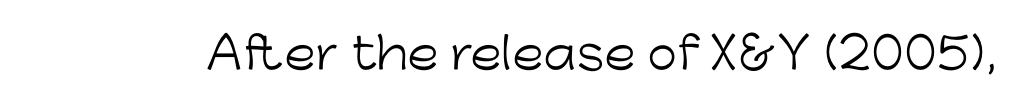
{"serif": "no", "italic": "no", "bold": "no", "weight": "light", "width": "normal", "stroke_contrast": "low", "x_height": "medium", "monospaced": "no", "underline": "no", "letter_spacing": "normal", "letter_spacing_em": 0.0, "glyph_px": 43}
